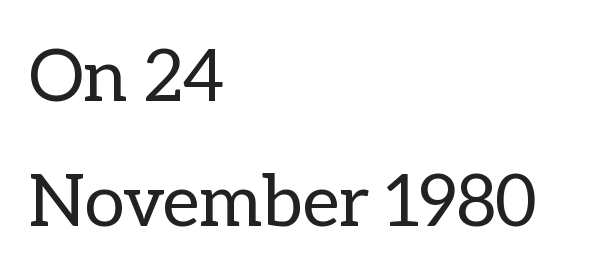
Descenders hang freely into open space. When letters stand straight like this, we call the style roman or upright. Heft: none added — not bold. Here the designer chose a conventional face with non-uniform glyph widths.
